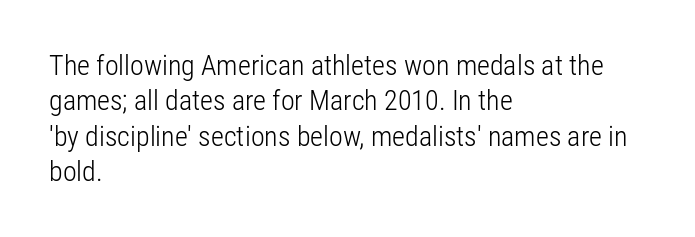
{"serif": "no", "italic": "no", "bold": "no", "weight": "light", "width": "condensed", "stroke_contrast": "low", "x_height": "medium", "monospaced": "no", "underline": "no", "align": "left", "line_spacing": "normal", "line_spacing_ratio": 1.26, "letter_spacing": "normal", "letter_spacing_em": 0.0, "glyph_px": 28}
